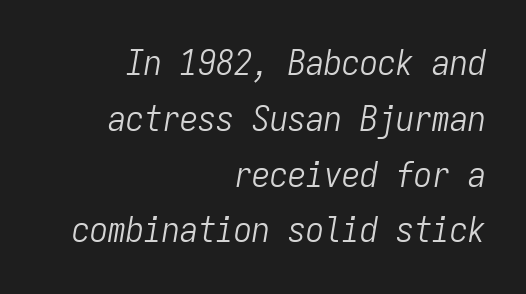
{"italic": "yes", "lean": "right", "slant_degrees": 9, "bold": "no", "weight": "light", "width": "condensed", "stroke_contrast": "low", "x_height": "medium", "monospaced": "yes", "underline": "no", "align": "right", "line_spacing": "normal", "line_spacing_ratio": 1.55, "letter_spacing": "normal", "letter_spacing_em": 0.0, "glyph_px": 36}
